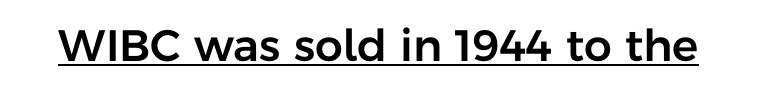
Proportional: the letters do not fall into vertical columns. The text was rendered using a sans face with plain stroke endings. Tall strokes in this sample are plumb rather than angled. Honestly, the letter spacing is just normal — you wouldn't notice it. The rendering uses the underline text-decoration.
